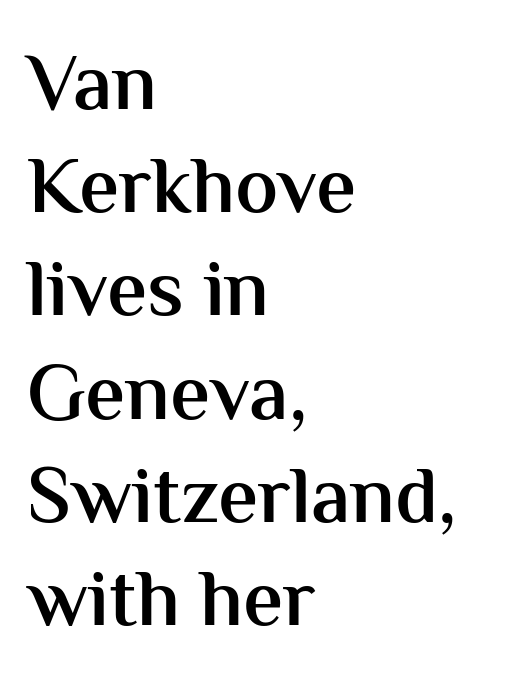
Q: Is the text bold? A: Semi-bold.
Q: Is the text italic (slanted)? A: No, it is upright.
Q: Is the typeface a serif or a sans-serif typeface? A: Sans-serif.
Q: Is the text underlined? A: No.
Q: How is the paragraph aligned? A: Left-aligned.
Q: Is the spacing between letters normal or unusually wide? A: Normal.
Q: Is the spacing between lines tight, normal or loose? A: Normal.
Q: Width (condensed, normal, or wide)? A: Normal.
Q: Stroke contrast? A: Medium.
Q: x-height? A: Medium.
Q: Monospaced? A: No.
